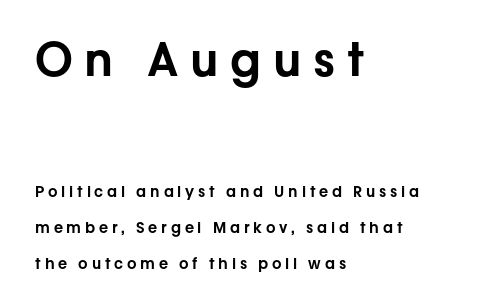
{"serif": "no", "italic": "no", "width": "normal", "stroke_contrast": "low", "x_height": "medium", "monospaced": "no", "underline": "no", "align": "left", "line_spacing": "loose", "line_spacing_ratio": 2.41, "letter_spacing": "wide", "letter_spacing_em": 0.25, "larger_block": "first", "size_ratio": 3.07, "glyph_px": 46}
